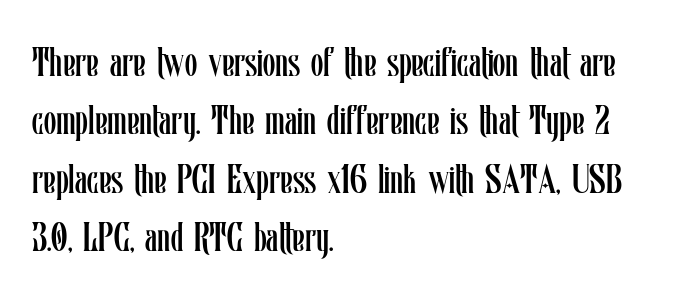
The axis of the letterforms is exactly vertical. The area under the type is left untouched. Is the block centered? No — it sits flush against the left margin. Standard letterfit; no display-style spreading of the glyphs. The characters are drawn with everyday or finer stroke widths.
